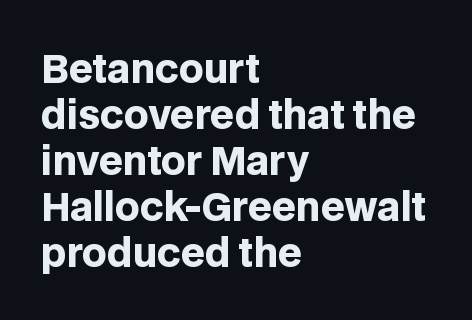
Q: Is the text bold? A: Yes.
Q: Is the text italic (slanted)? A: No, it is upright.
Q: Is the typeface a serif or a sans-serif typeface? A: Sans-serif.
Q: Is the text underlined? A: No.
Q: How is the paragraph aligned? A: Left-aligned.
Q: Is the spacing between letters normal or unusually wide? A: Normal.
Q: Width (condensed, normal, or wide)? A: Normal.
Q: Stroke contrast? A: Low.
Q: x-height? A: Large.
Q: Monospaced? A: No.
